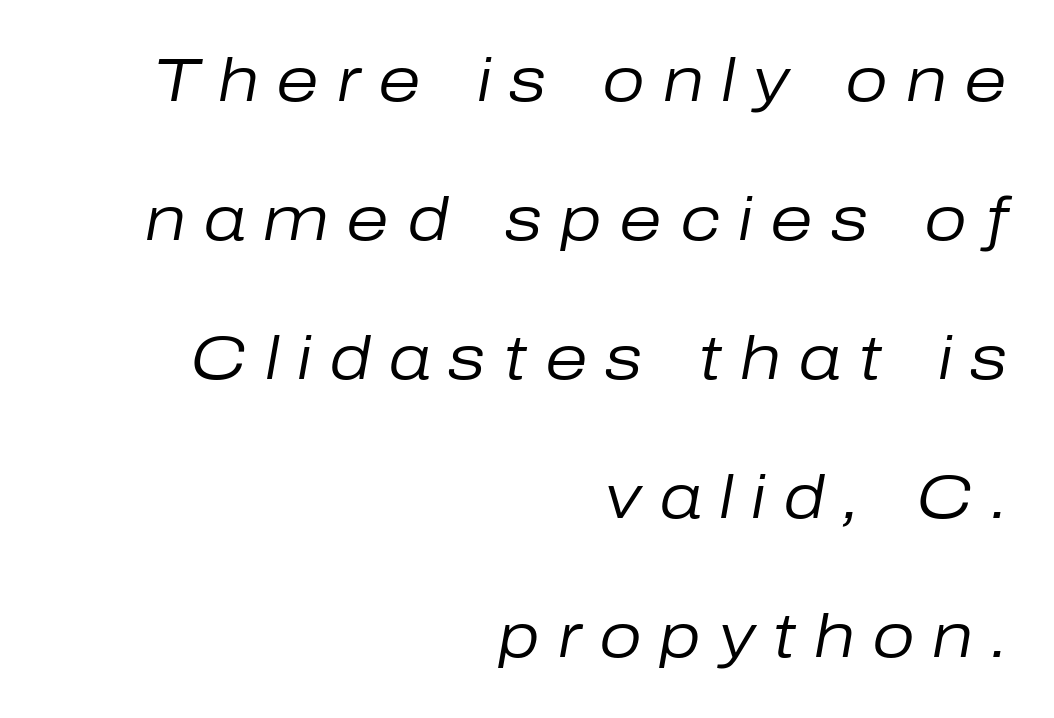
{"italic": "yes", "lean": "right", "slant_degrees": 10, "bold": "no", "weight": "regular", "width": "normal", "stroke_contrast": "low", "x_height": "medium", "monospaced": "no", "underline": "no", "align": "right", "line_spacing": "loose", "line_spacing_ratio": 2.28, "letter_spacing": "wide", "letter_spacing_em": 0.29, "glyph_px": 61}
